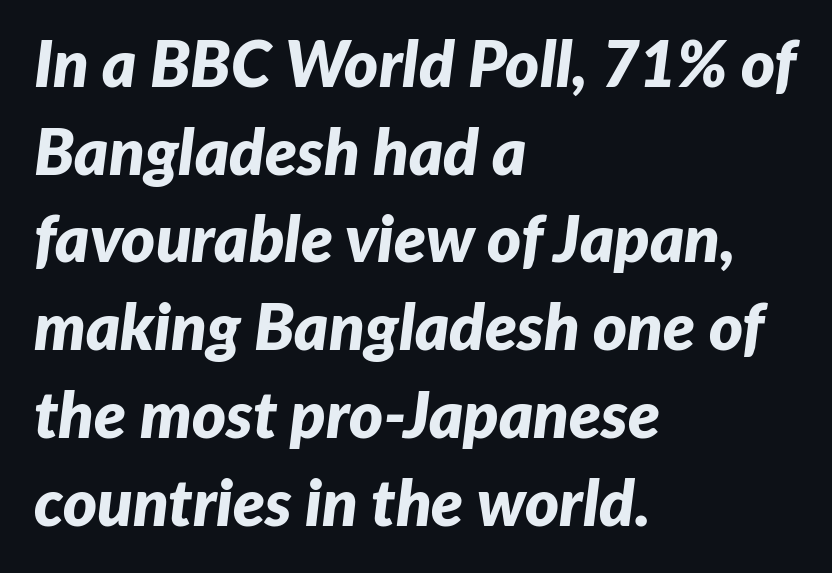
{"italic": "yes", "lean": "right", "slant_degrees": 7, "bold": "yes", "weight": "bold", "width": "normal", "stroke_contrast": "low", "x_height": "medium", "monospaced": "no", "underline": "no", "align": "left", "line_spacing": "normal", "line_spacing_ratio": 1.35, "letter_spacing": "normal", "letter_spacing_em": 0.0, "glyph_px": 65}
